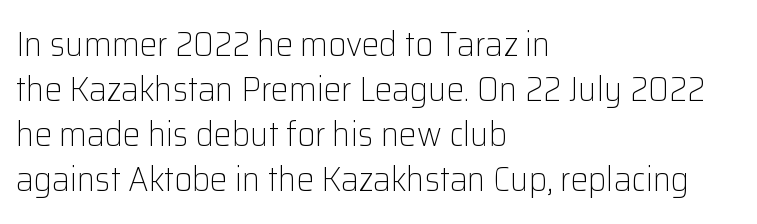
{"serif": "no", "italic": "no", "bold": "no", "weight": "light", "width": "normal", "stroke_contrast": "low", "x_height": "medium", "monospaced": "no", "underline": "no", "align": "left", "line_spacing": "normal", "line_spacing_ratio": 1.29, "letter_spacing": "normal", "letter_spacing_em": 0.0, "glyph_px": 35}
